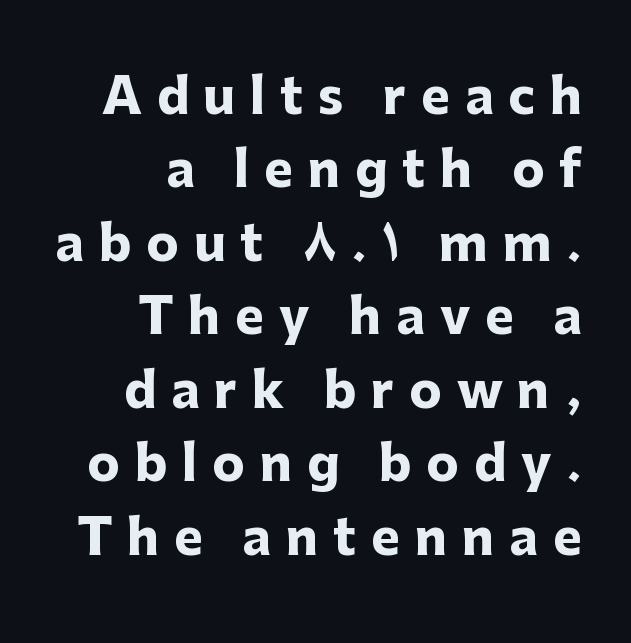
{"serif": "no", "italic": "no", "bold": "yes", "weight": "heavy", "width": "normal", "stroke_contrast": "low", "x_height": "medium", "monospaced": "no", "underline": "no", "align": "right", "line_spacing": "normal", "line_spacing_ratio": 1.5, "letter_spacing": "wide", "letter_spacing_em": 0.3, "glyph_px": 49}
